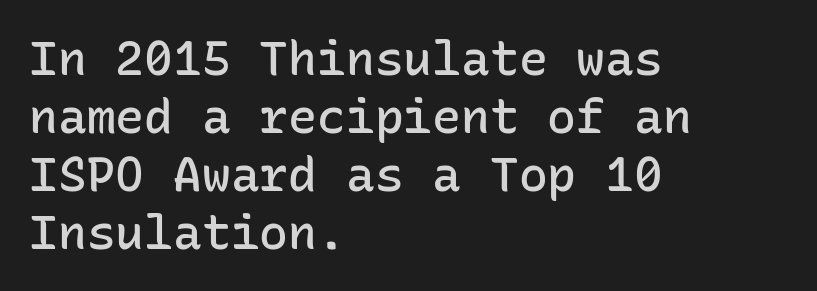
{"serif": "no", "italic": "no", "bold": "semi", "weight": "semibold", "width": "normal", "stroke_contrast": "low", "x_height": "medium", "monospaced": "yes", "underline": "no", "align": "left", "line_spacing_ratio": 1.21, "letter_spacing": "normal", "letter_spacing_em": 0.0, "glyph_px": 48}
